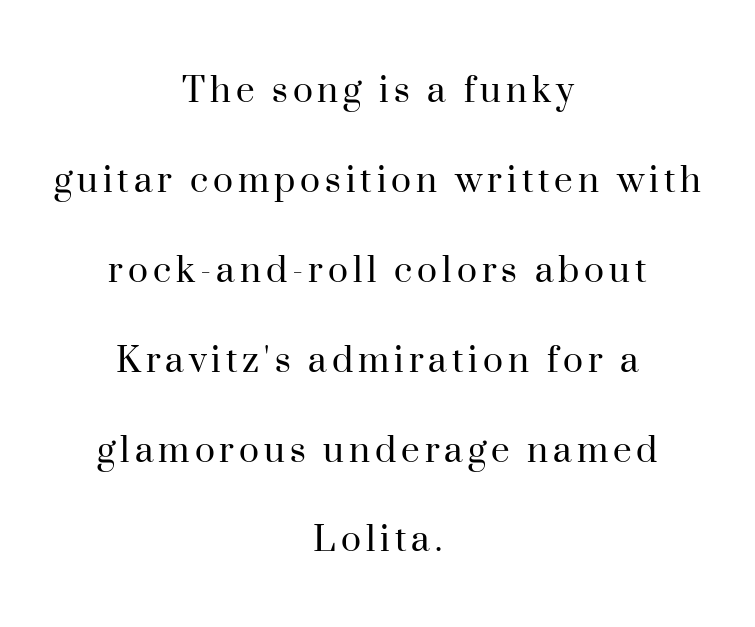
{"serif": "yes", "italic": "no", "bold": "no", "weight": "regular", "width": "normal", "stroke_contrast": "high", "x_height": "small", "monospaced": "no", "underline": "no", "align": "center", "line_spacing": "loose", "line_spacing_ratio": 2.14, "glyph_px": 42}
